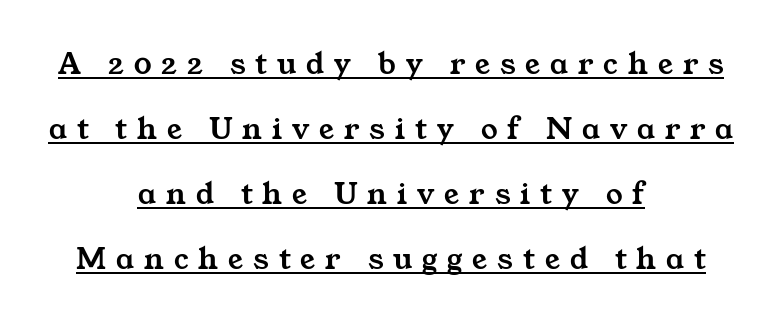
Q: Is the typeface a serif or a sans-serif typeface? A: Serif.
Q: Is the text underlined? A: Yes.
Q: How is the paragraph aligned? A: Centered.
Q: Is the spacing between letters normal or unusually wide? A: Unusually wide.
Q: Is the spacing between lines tight, normal or loose? A: Loose.
Q: Width (condensed, normal, or wide)? A: Wide.
Q: Stroke contrast? A: Medium.
Q: x-height? A: Medium.
Q: Monospaced? A: No.
